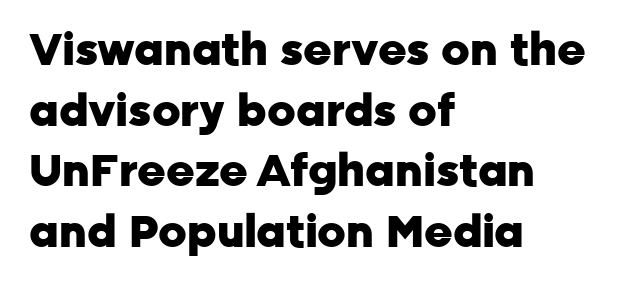
The image shows 44 px heavy sans-serif type, upright; set left-aligned, normal line spacing (1.38x), normal letter spacing, not underlined; low stroke contrast and a medium x-height.
